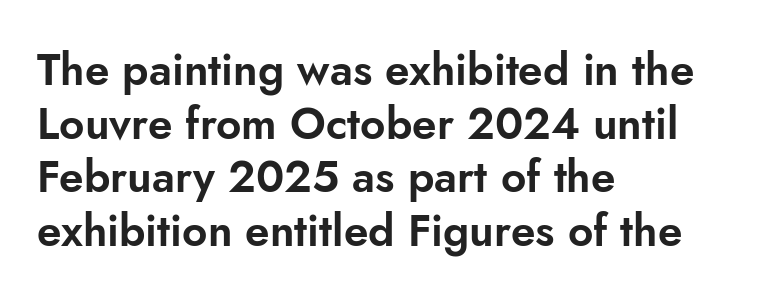
The image shows 44 px sans-serif type, upright; set left-aligned, line spacing 1.22x, normal letter spacing, not underlined; low stroke contrast and a small x-height.
